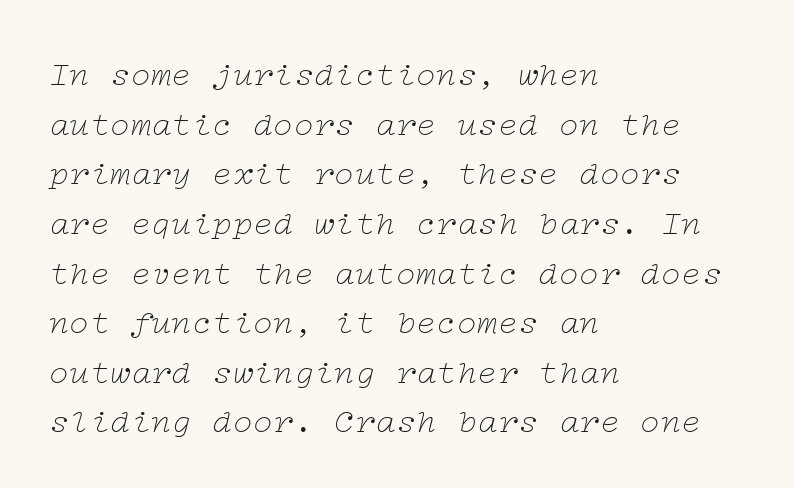
Q: Is the text bold? A: No.
Q: Is the text italic (slanted)? A: Yes, it leans right by about 12 degrees.
Q: Is the typeface a serif or a sans-serif typeface? A: Serif.
Q: Is the text underlined? A: No.
Q: How is the paragraph aligned? A: Left-aligned.
Q: Is the spacing between letters normal or unusually wide? A: Normal.
Q: Is the spacing between lines tight, normal or loose? A: Normal.
Q: Width (condensed, normal, or wide)? A: Wide.
Q: Stroke contrast? A: Low.
Q: x-height? A: Medium.
